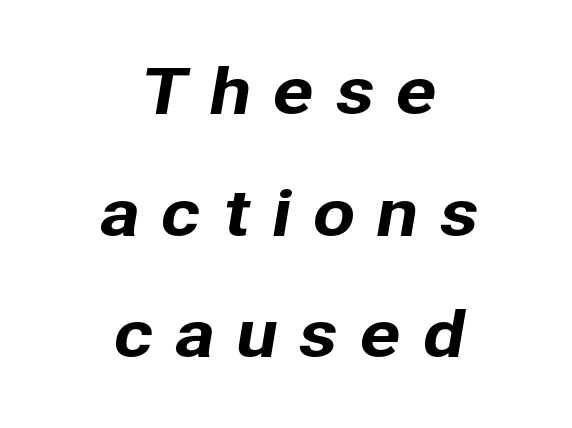
{"serif": "no", "width": "normal", "stroke_contrast": "low", "x_height": "medium", "monospaced": "no", "underline": "no", "align": "center", "line_spacing": "loose", "line_spacing_ratio": 1.96, "letter_spacing": "wide", "letter_spacing_em": 0.32, "glyph_px": 62}
